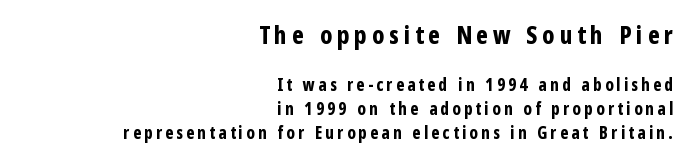
The image shows 25 px bold type, upright; set right-aligned, normal line spacing (1.41x), not underlined; the first (top) block is 1.47x larger.
